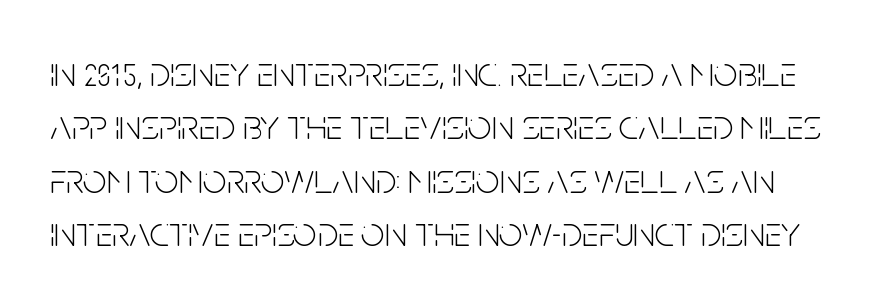
Q: Is the text bold? A: No.
Q: Is the text italic (slanted)? A: No, it is upright.
Q: Is the typeface a serif or a sans-serif typeface? A: Sans-serif.
Q: Is the text underlined? A: No.
Q: Is the spacing between letters normal or unusually wide? A: Normal.
Q: Is the spacing between lines tight, normal or loose? A: Normal.
Q: Width (condensed, normal, or wide)? A: Condensed.
Q: Stroke contrast? A: Low.
Q: x-height? A: Large.
Q: Monospaced? A: No.
